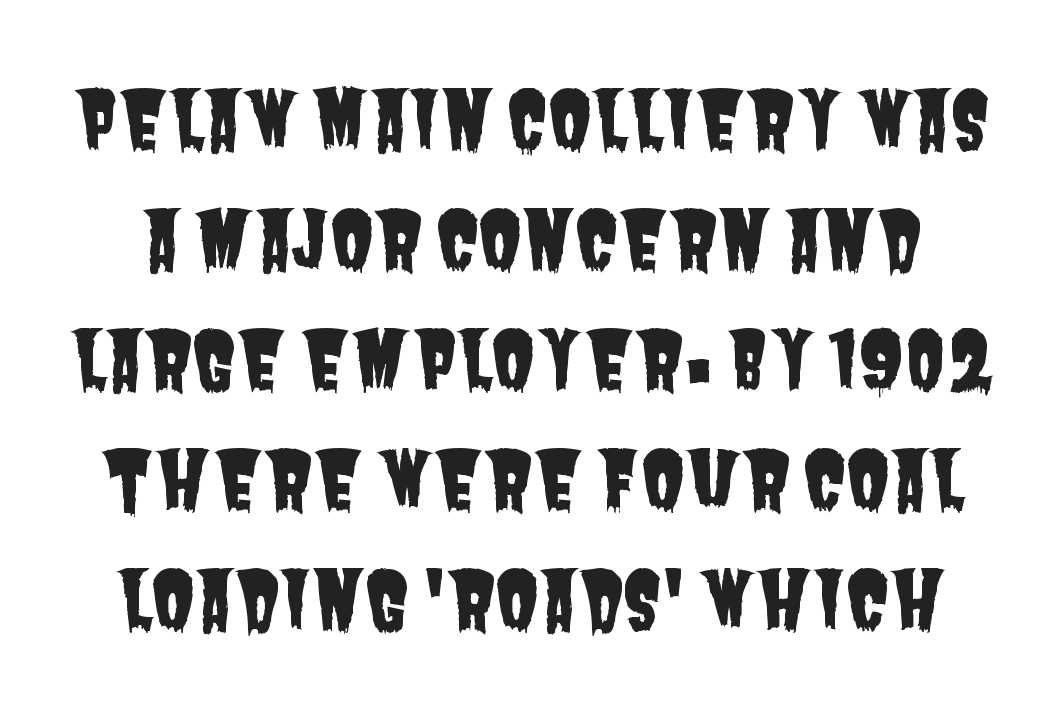
The image shows 80 px condensed sans-serif type; set normal line spacing (1.5x), normal letter spacing, not underlined; low stroke contrast and a large x-height.
